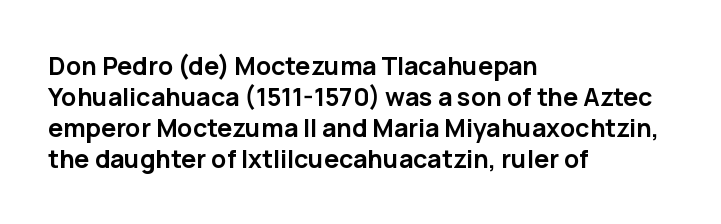
{"italic": "no", "bold": "yes", "underline": "no", "align": "left", "line_spacing_ratio": 1.24, "letter_spacing": "normal", "letter_spacing_em": 0.0, "glyph_px": 25}
